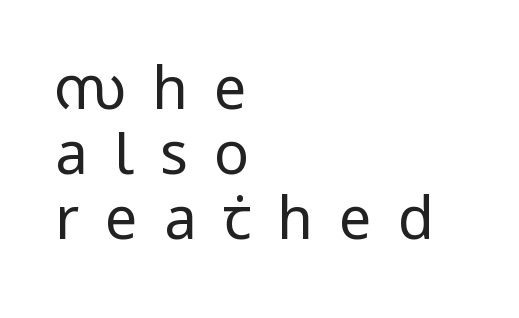
The image shows 58 px regular-weight, condensed sans-serif type, upright; set left-aligned, tight line spacing (1.12x), unusually wide letter spacing (+0.45 em), not underlined; low stroke contrast and a large x-height.
